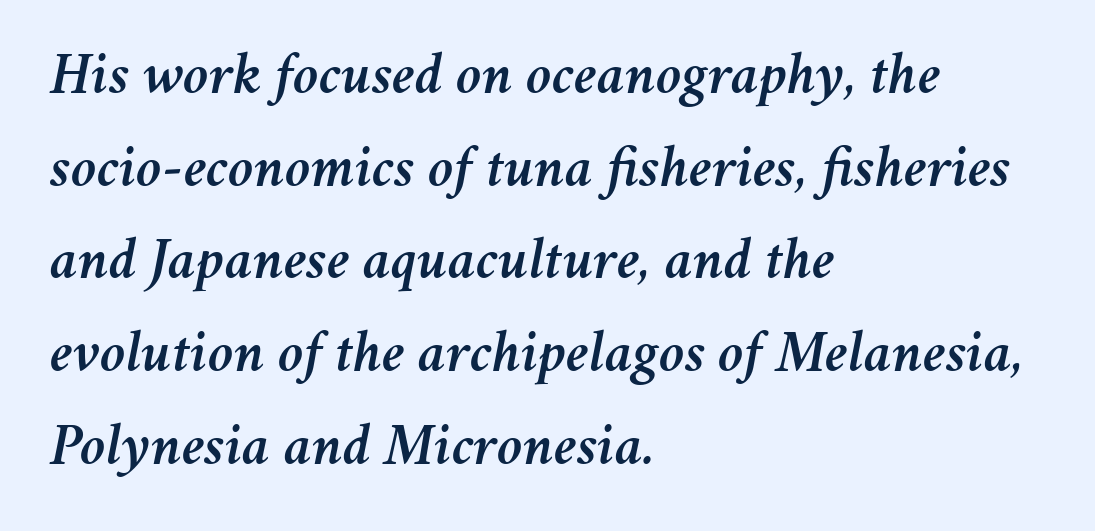
{"italic": "yes", "lean": "right", "slant_degrees": 11, "width": "normal", "stroke_contrast": "medium", "x_height": "medium", "monospaced": "no", "underline": "no", "align": "left", "line_spacing": "normal", "line_spacing_ratio": 1.57, "letter_spacing": "normal", "letter_spacing_em": 0.0, "glyph_px": 59}
